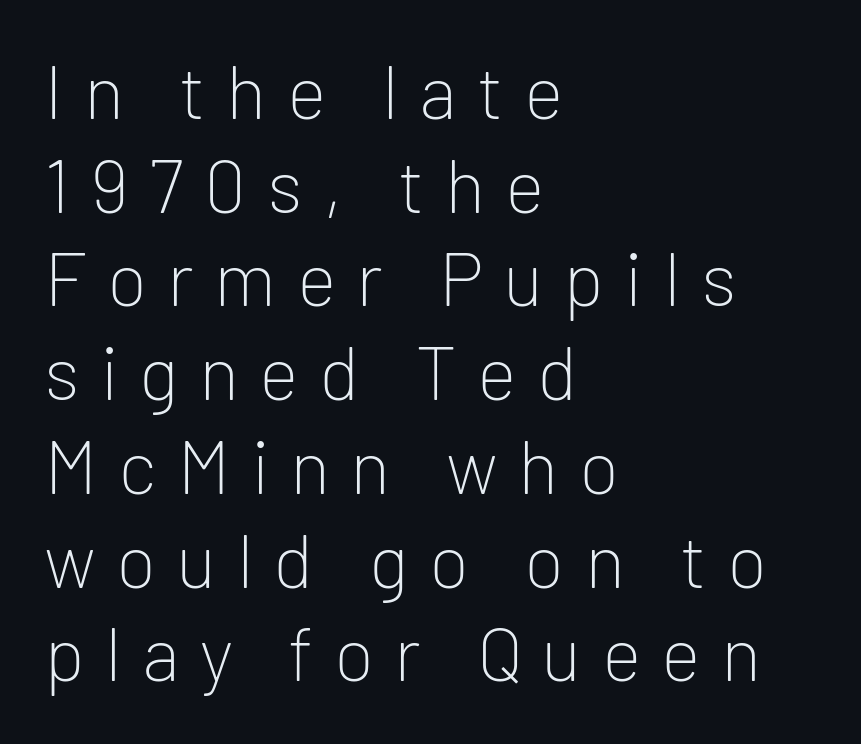
The image shows 75 px light sans-serif type, upright; set left-aligned, normal line spacing (1.25x), unusually wide letter spacing (+0.27 em), not underlined; low stroke contrast and a medium x-height.
